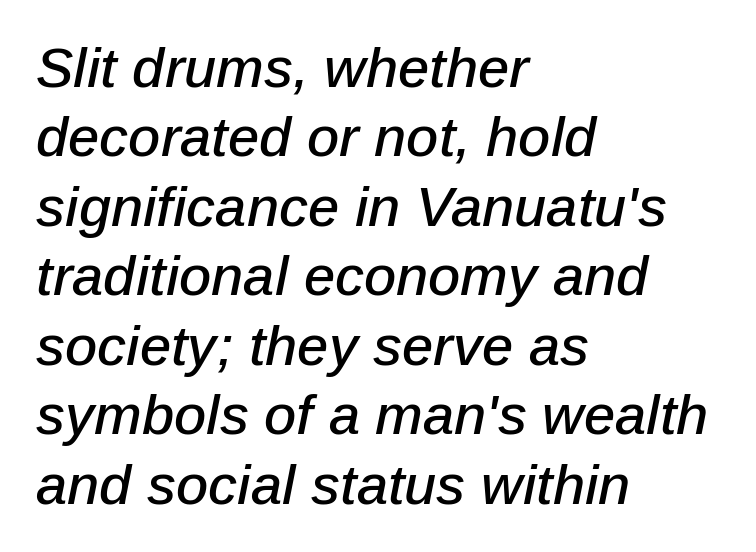
The rag falls on the right side of this text block. This rendering leaves character spacing at its baseline value. You could not count columns in this text — the font is proportionally spaced. The glyphs look as if they've been sheared to an angle. Decoration check: the copy has no underline.
